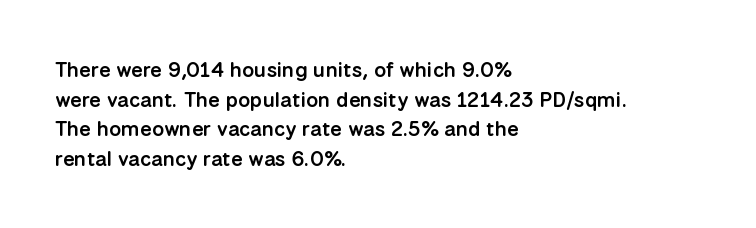
{"italic": "no", "bold": "semi", "underline": "no", "align": "left", "line_spacing": "normal", "line_spacing_ratio": 1.41, "letter_spacing": "normal", "letter_spacing_em": 0.0, "glyph_px": 21}
